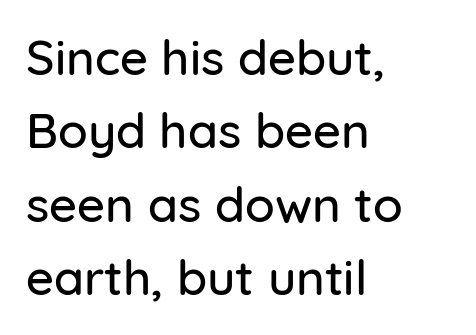
Normally led — the rows are evenly, conventionally spaced. Line beginnings align vertically; line endings do not. I'd call this a sans setting — the letters go barefoot. Underline: absent.
